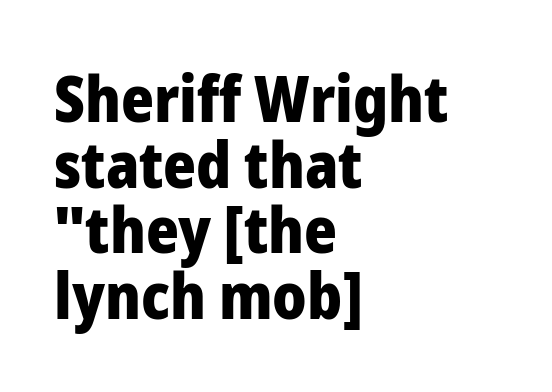
Bare-footed words on every line. Compared with a centered layout, this one pins lines to the left instead. The typeface chosen for these lines omits serifs. This is roman type, the default non-slanted kind. The leading is snug, giving the passage a crowded texture.
